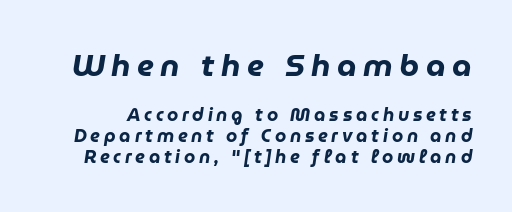
The image shows 31 px heavy type, italic (leaning right); set tight line spacing (1.15x), unusually wide letter spacing (+0.21 em), not underlined; the first (top) block is 1.72x larger; low stroke contrast and a medium x-height.
